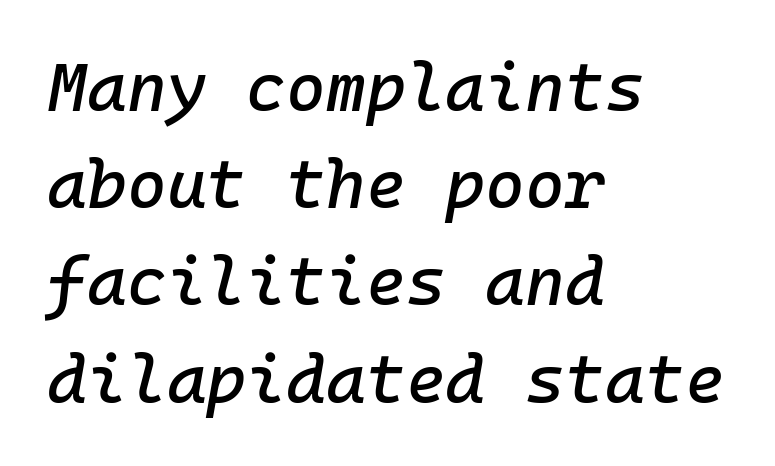
Q: Is the text italic (slanted)? A: Yes, it leans right by about 10 degrees.
Q: Is the text underlined? A: No.
Q: How is the paragraph aligned? A: Left-aligned.
Q: Is the spacing between letters normal or unusually wide? A: Normal.
Q: Is the spacing between lines tight, normal or loose? A: Normal.
Q: Width (condensed, normal, or wide)? A: Normal.
Q: Stroke contrast? A: Low.
Q: x-height? A: Medium.
Q: Monospaced? A: Yes.
